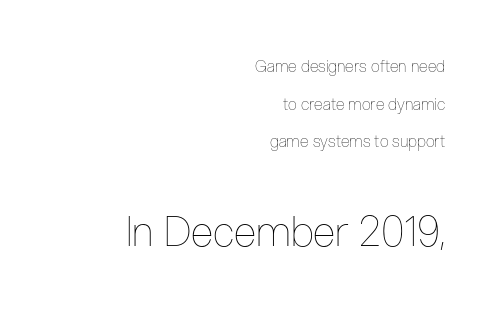
Q: Is the text bold? A: No.
Q: Is the text italic (slanted)? A: No, it is upright.
Q: Is the text underlined? A: No.
Q: How is the paragraph aligned? A: Right-aligned.
Q: Is the spacing between letters normal or unusually wide? A: Normal.
Q: Is the spacing between lines tight, normal or loose? A: Loose.
Q: Which block of text is set in a larger size, the first (top) or the second (bottom)? A: The second (bottom) one.
Q: Width (condensed, normal, or wide)? A: Condensed.
Q: Stroke contrast? A: Low.
Q: x-height? A: Medium.
Q: Monospaced? A: No.
